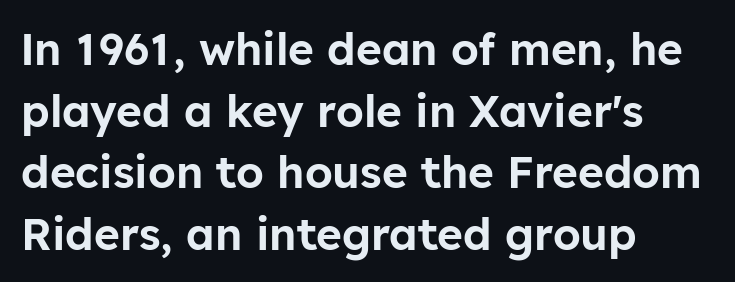
There is no visible air inserted between adjacent glyphs. The glyphs are unaccompanied by any horizontal stroke below them. Do the characters align in a grid? No, the font is proportional. Each new line begins a customary step beneath the previous one.
